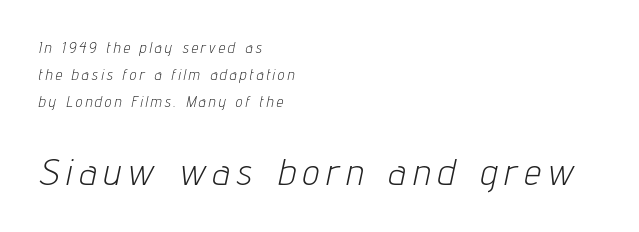
Caption: upper text group reduced, lower text group enlarged. Here the designer chose a conventional face with non-uniform glyph widths. How are the letters spaced? Widely, with obvious added tracking. Stems here are at most as thick as an everyday book face. Which margin do the lines hug? The left one — the right edge is uneven. Unmarked baselines from the first word to the last.
